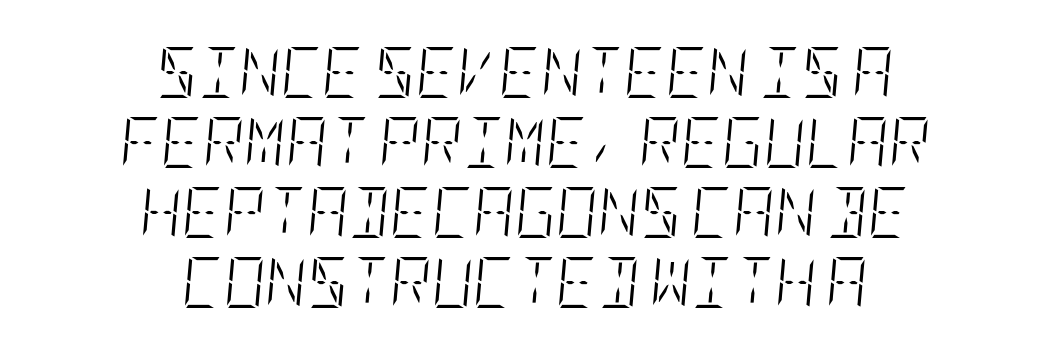
Q: Is the text bold? A: No.
Q: Is the text italic (slanted)? A: Yes, it leans right by about 5 degrees.
Q: Is the text underlined? A: No.
Q: How is the paragraph aligned? A: Centered.
Q: Is the spacing between letters normal or unusually wide? A: Normal.
Q: Is the spacing between lines tight, normal or loose? A: Normal.
Q: Width (condensed, normal, or wide)? A: Condensed.
Q: Stroke contrast? A: Low.
Q: x-height? A: Large.
